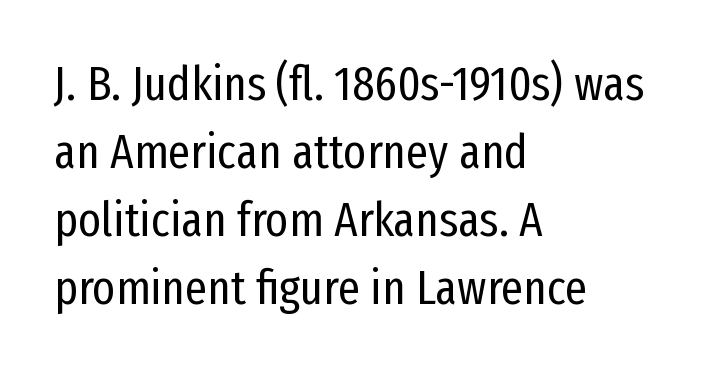
The image shows 49 px regular-weight, condensed sans-serif type, upright; set left-aligned, normal line spacing (1.39x), normal letter spacing, not underlined; low stroke contrast and a medium x-height.
